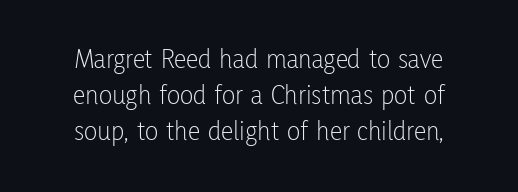
{"serif": "no", "italic": "no", "bold": "no", "weight": "light", "width": "condensed", "stroke_contrast": "low", "x_height": "medium", "monospaced": "no", "underline": "no", "align": "center", "line_spacing": "normal", "line_spacing_ratio": 1.28, "letter_spacing": "normal", "letter_spacing_em": 0.0, "glyph_px": 28}
